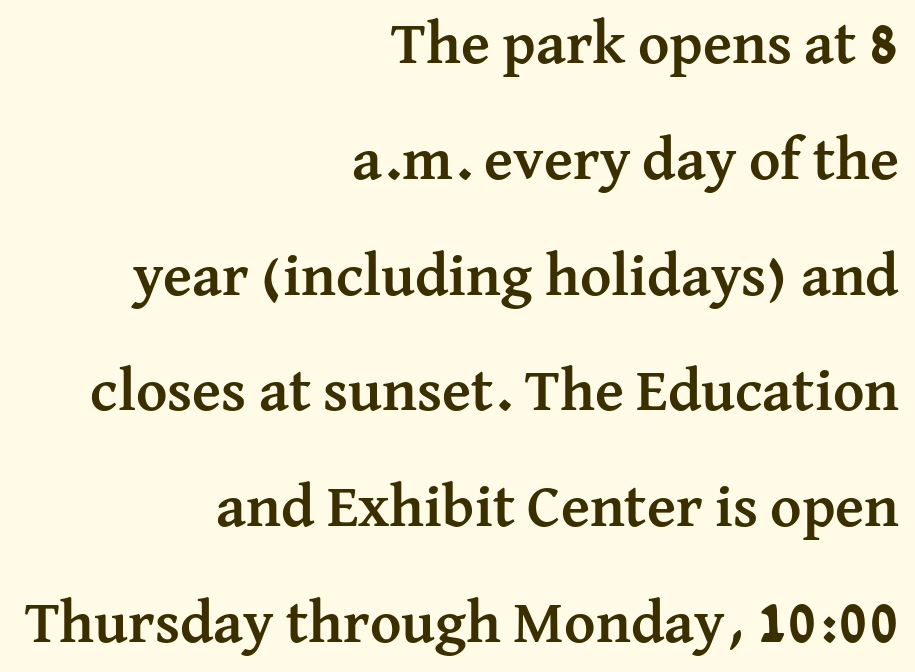
{"serif": "yes", "italic": "no", "bold": "yes", "weight": "semibold", "width": "normal", "stroke_contrast": "medium", "x_height": "medium", "monospaced": "no", "underline": "no", "align": "right", "line_spacing": "loose", "line_spacing_ratio": 1.93, "letter_spacing": "normal", "letter_spacing_em": 0.0, "glyph_px": 60}
